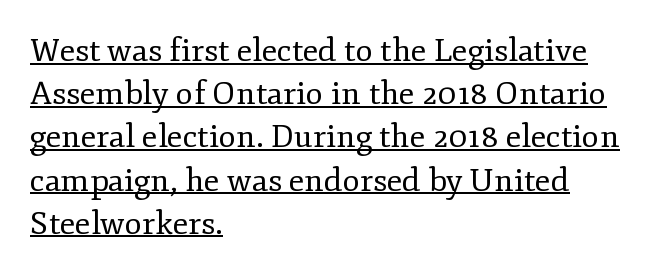
{"serif": "yes", "italic": "no", "bold": "no", "weight": "regular", "width": "normal", "stroke_contrast": "low", "x_height": "small", "monospaced": "no", "underline": "yes", "align": "left", "line_spacing": "normal", "line_spacing_ratio": 1.35, "letter_spacing": "normal", "letter_spacing_em": 0.0, "glyph_px": 32}
